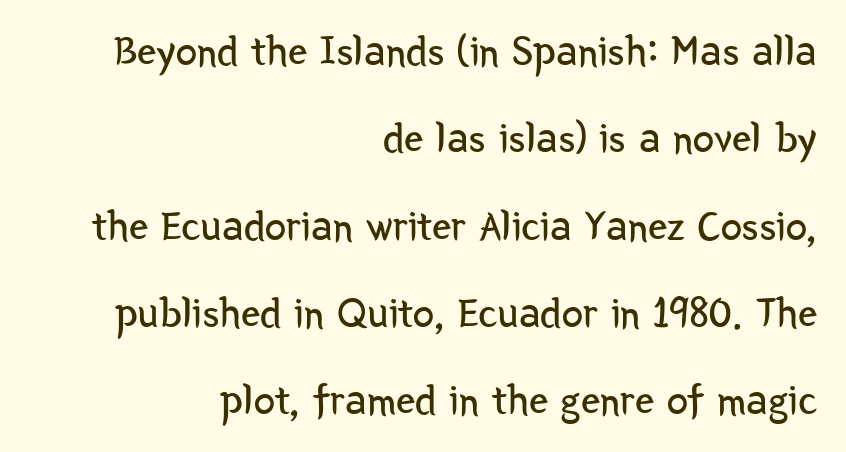
Q: Is the text bold? A: No.
Q: Is the text italic (slanted)? A: No, it is upright.
Q: Is the typeface a serif or a sans-serif typeface? A: Sans-serif.
Q: Is the text underlined? A: No.
Q: How is the paragraph aligned? A: Right-aligned.
Q: Is the spacing between letters normal or unusually wide? A: Normal.
Q: Is the spacing between lines tight, normal or loose? A: Loose.
Q: Width (condensed, normal, or wide)? A: Condensed.
Q: Stroke contrast? A: Low.
Q: x-height? A: Medium.
Q: Monospaced? A: No.
